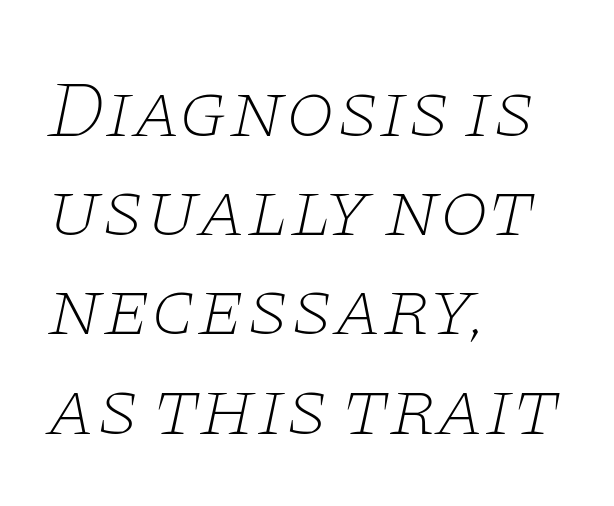
{"serif": "yes", "italic": "yes", "lean": "right", "slant_degrees": 11, "bold": "no", "weight": "thin", "width": "wide", "stroke_contrast": "low", "x_height": "large", "monospaced": "no", "underline": "no", "align": "left", "line_spacing_ratio": 1.24, "letter_spacing": "normal", "letter_spacing_em": 0.0, "glyph_px": 80}
